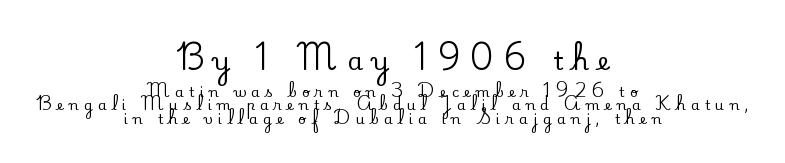
Q: Is the text italic (slanted)? A: No, it is upright.
Q: Is the text underlined? A: No.
Q: How is the paragraph aligned? A: Centered.
Q: Is the spacing between letters normal or unusually wide? A: Unusually wide.
Q: Is the spacing between lines tight, normal or loose? A: Tight.
Q: Which block of text is set in a larger size, the first (top) or the second (bottom)? A: The first (top) one.
